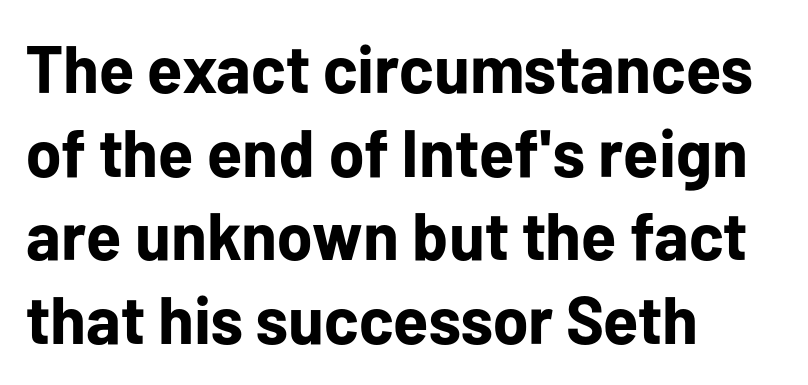
Q: Is the text bold? A: Yes.
Q: Is the text italic (slanted)? A: No, it is upright.
Q: Is the typeface a serif or a sans-serif typeface? A: Sans-serif.
Q: Is the text underlined? A: No.
Q: How is the paragraph aligned? A: Left-aligned.
Q: Is the spacing between letters normal or unusually wide? A: Normal.
Q: Is the spacing between lines tight, normal or loose? A: Normal.
Q: Width (condensed, normal, or wide)? A: Normal.
Q: Stroke contrast? A: Low.
Q: x-height? A: Medium.
Q: Monospaced? A: No.
